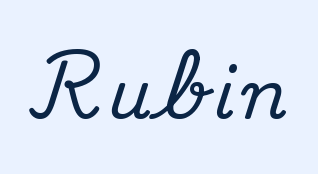
The letters advance in unequal steps, a hallmark of proportional type. Font category for this specimen: serif. Honestly, there is no underline to notice here at all.
